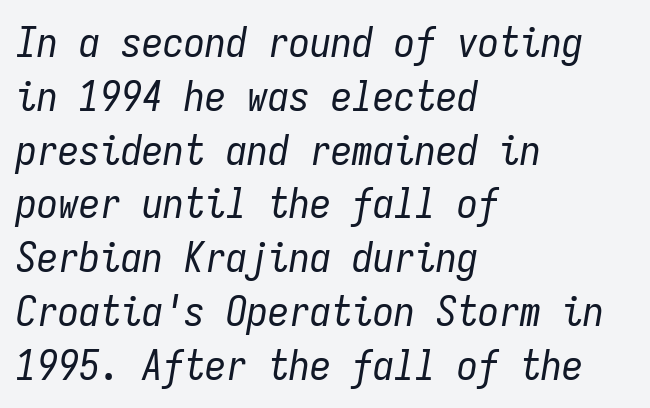
Q: Is the text bold? A: No.
Q: Is the text italic (slanted)? A: Yes, it leans right by about 9 degrees.
Q: Is the text underlined? A: No.
Q: How is the paragraph aligned? A: Left-aligned.
Q: Is the spacing between letters normal or unusually wide? A: Normal.
Q: Is the spacing between lines tight, normal or loose? A: Normal.
Q: Width (condensed, normal, or wide)? A: Condensed.
Q: Stroke contrast? A: Low.
Q: x-height? A: Medium.
Q: Monospaced? A: Yes.
